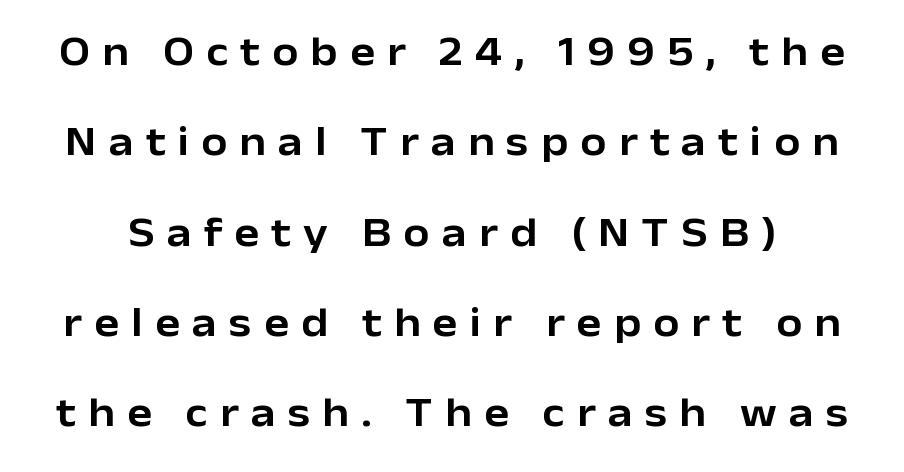
{"serif": "no", "italic": "no", "width": "normal", "stroke_contrast": "low", "x_height": "medium", "monospaced": "no", "underline": "no", "line_spacing": "loose", "line_spacing_ratio": 2.15, "letter_spacing": "wide", "letter_spacing_em": 0.29, "glyph_px": 42}
